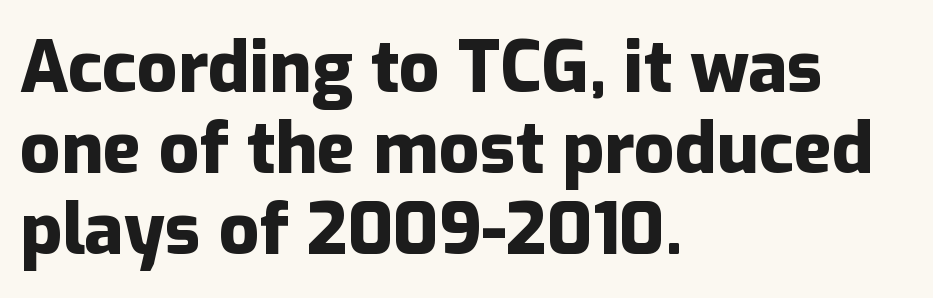
Q: Is the text bold? A: Yes.
Q: Is the text italic (slanted)? A: No, it is upright.
Q: Is the typeface a serif or a sans-serif typeface? A: Sans-serif.
Q: Is the text underlined? A: No.
Q: How is the paragraph aligned? A: Left-aligned.
Q: Is the spacing between letters normal or unusually wide? A: Normal.
Q: Is the spacing between lines tight, normal or loose? A: Tight.
Q: Width (condensed, normal, or wide)? A: Normal.
Q: Stroke contrast? A: Low.
Q: x-height? A: Medium.
Q: Monospaced? A: No.
